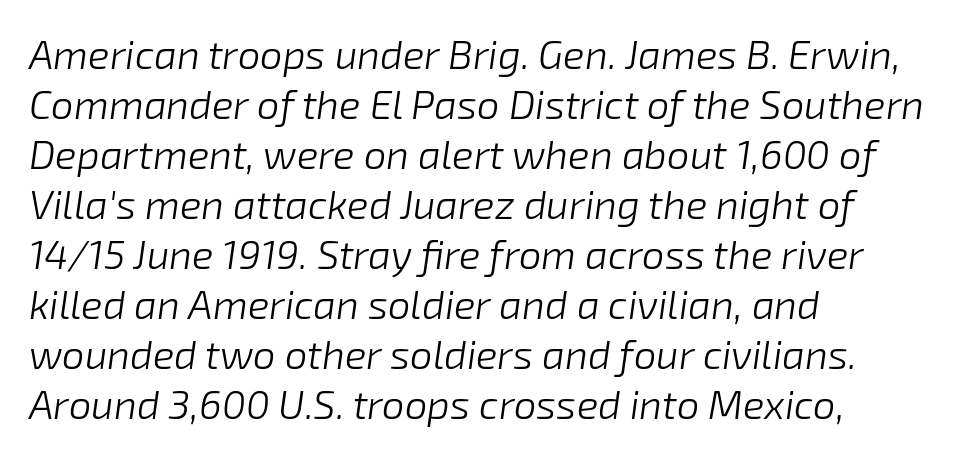
{"italic": "yes", "lean": "right", "slant_degrees": 8, "bold": "no", "weight": "light", "width": "normal", "stroke_contrast": "low", "x_height": "medium", "monospaced": "no", "underline": "no", "align": "left", "line_spacing": "normal", "line_spacing_ratio": 1.25, "letter_spacing": "normal", "letter_spacing_em": 0.0, "glyph_px": 40}
